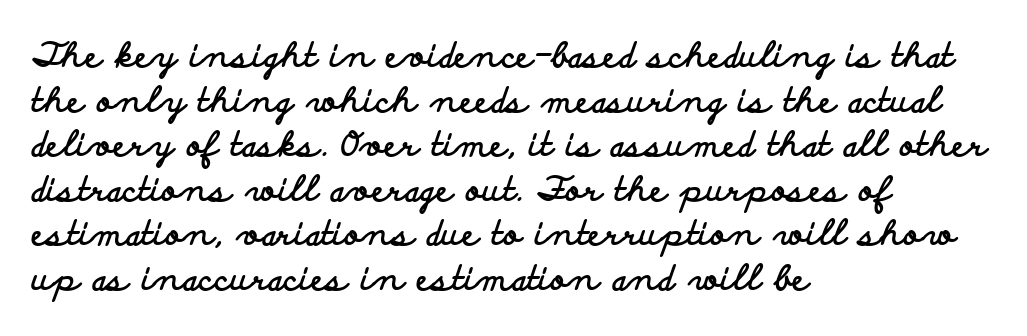
The image shows 34 px bold, wide sans-serif type; set left-aligned, normal line spacing (1.31x), normal letter spacing, not underlined; low stroke contrast and a small x-height.
